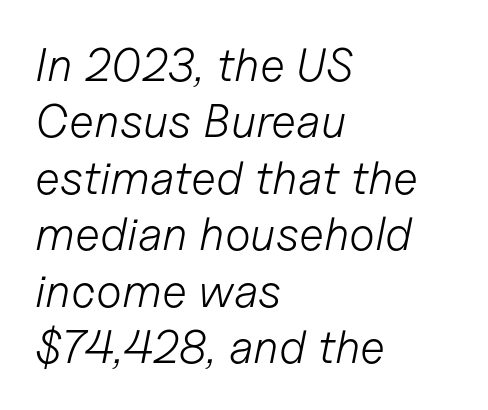
Q: Is the text bold? A: No.
Q: Is the text italic (slanted)? A: Yes, it leans right by about 11 degrees.
Q: Is the text underlined? A: No.
Q: How is the paragraph aligned? A: Left-aligned.
Q: Is the spacing between letters normal or unusually wide? A: Normal.
Q: Width (condensed, normal, or wide)? A: Normal.
Q: Stroke contrast? A: Low.
Q: x-height? A: Medium.
Q: Monospaced? A: No.
